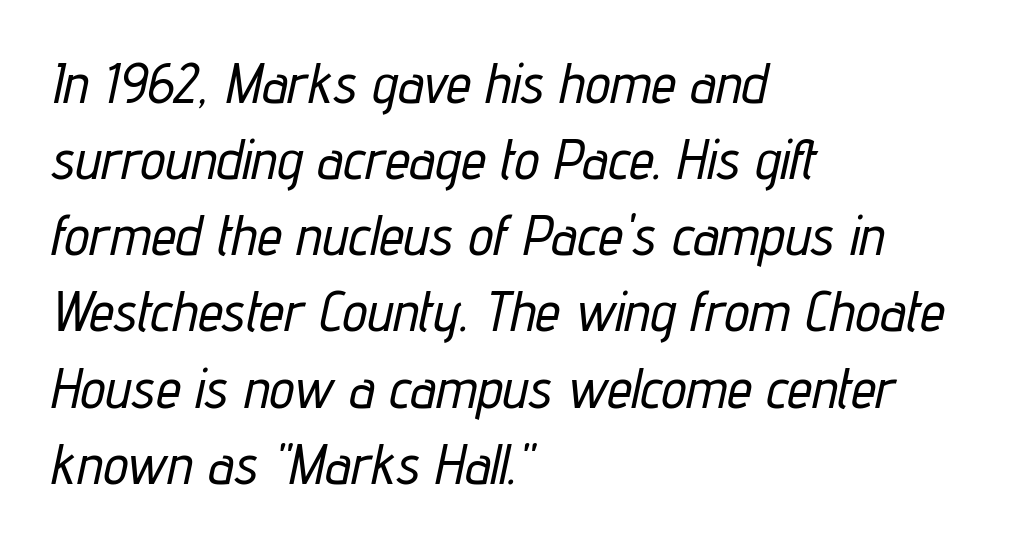
The image shows 56 px condensed type, italic (leaning right); set left-aligned, normal line spacing (1.36x), normal letter spacing, not underlined; low stroke contrast and a medium x-height.
